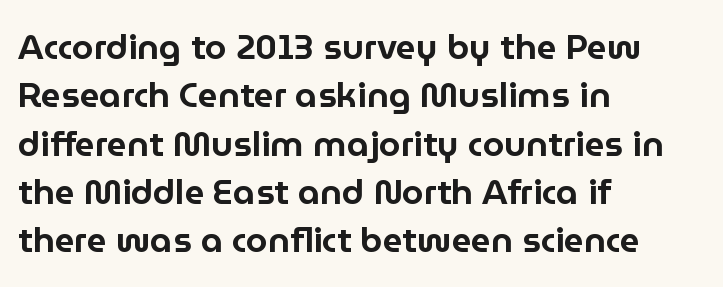
{"serif": "no", "italic": "no", "width": "normal", "stroke_contrast": "low", "x_height": "medium", "monospaced": "no", "underline": "no", "align": "left", "line_spacing": "normal", "line_spacing_ratio": 1.38, "letter_spacing": "normal", "letter_spacing_em": 0.0, "glyph_px": 35}
